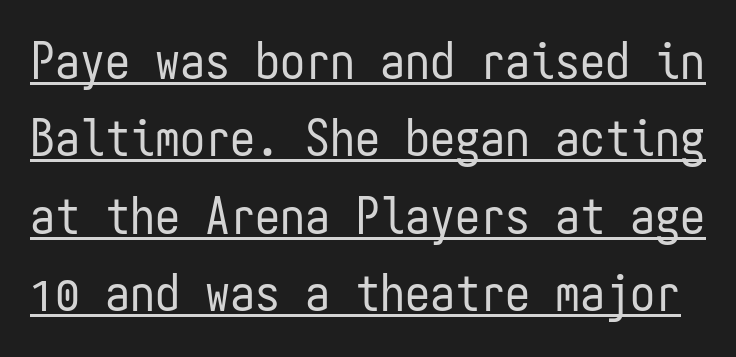
The image shows 50 px regular-weight, condensed sans-serif type, upright, monospaced; set normal line spacing (1.55x), normal letter spacing, underlined; low stroke contrast and a medium x-height.
